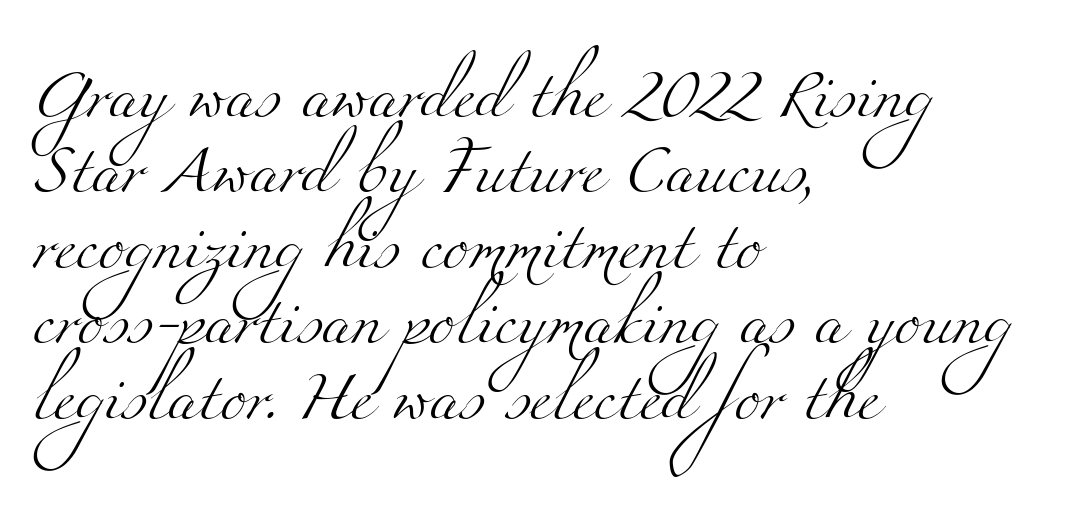
{"bold": "no", "weight": "light", "width": "wide", "stroke_contrast": "medium", "x_height": "small", "monospaced": "no", "underline": "no", "align": "left", "line_spacing": "normal", "line_spacing_ratio": 1.54, "letter_spacing": "normal", "letter_spacing_em": 0.0, "glyph_px": 49}
